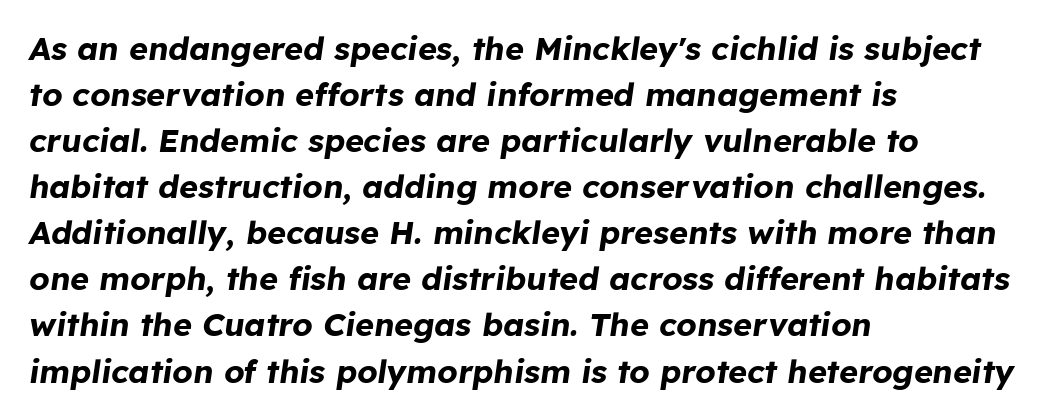
The image shows 32 px bold type, italic (leaning right); set left-aligned, normal line spacing (1.44x), normal letter spacing, not underlined; low stroke contrast and a medium x-height.
